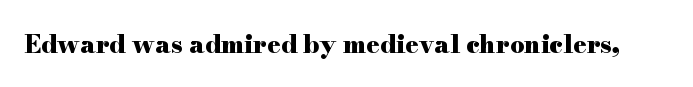
Q: Is the text bold? A: Yes.
Q: Is the text italic (slanted)? A: No, it is upright.
Q: Is the text underlined? A: No.
Q: Is the spacing between letters normal or unusually wide? A: Normal.
